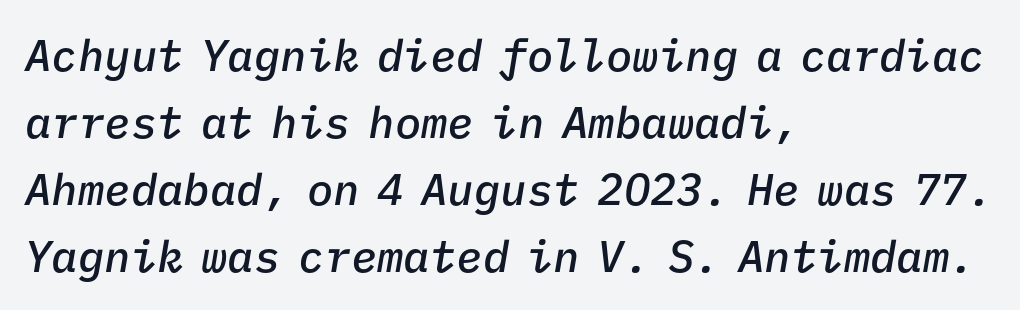
Q: Is the text bold? A: Semi-bold.
Q: Is the text italic (slanted)? A: Yes, it leans right by about 9 degrees.
Q: Is the text underlined? A: No.
Q: How is the paragraph aligned? A: Left-aligned.
Q: Is the spacing between letters normal or unusually wide? A: Normal.
Q: Is the spacing between lines tight, normal or loose? A: Normal.
Q: Width (condensed, normal, or wide)? A: Normal.
Q: Stroke contrast? A: Low.
Q: x-height? A: Medium.
Q: Monospaced? A: Yes.
